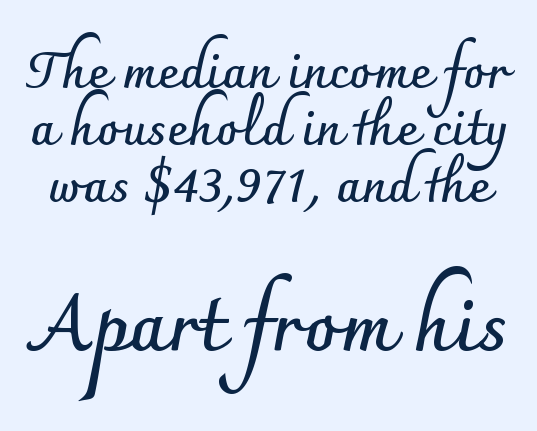
You can tell from the bare stems that sans-serif type was used. Here the designer chose a conventional face with non-uniform glyph widths. The space beneath each line is pristine and unruled. Small over large — that's the arrangement of the two blocks here. The strokes are fattened all the way to bold.
